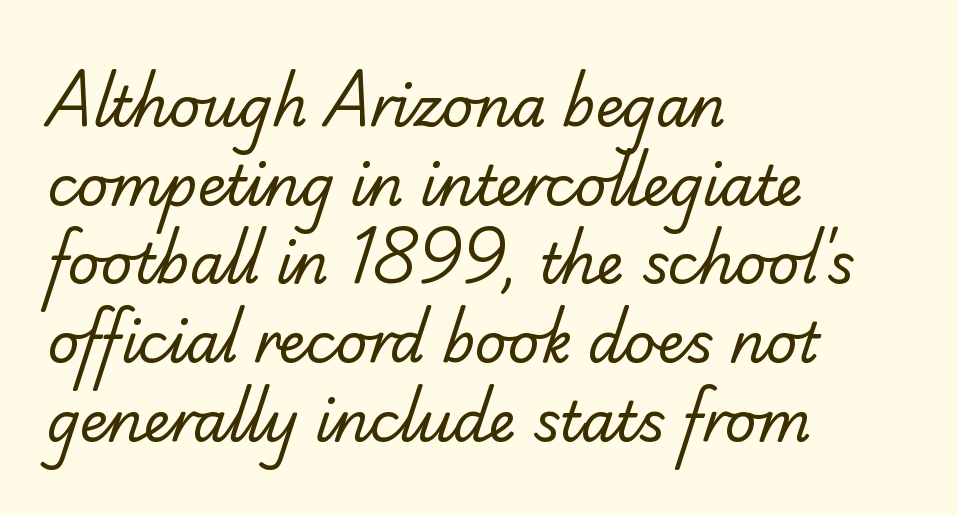
The image shows 55 px regular-weight serif type; set left-aligned, normal line spacing (1.43x), normal letter spacing, not underlined; low stroke contrast and a small x-height.
